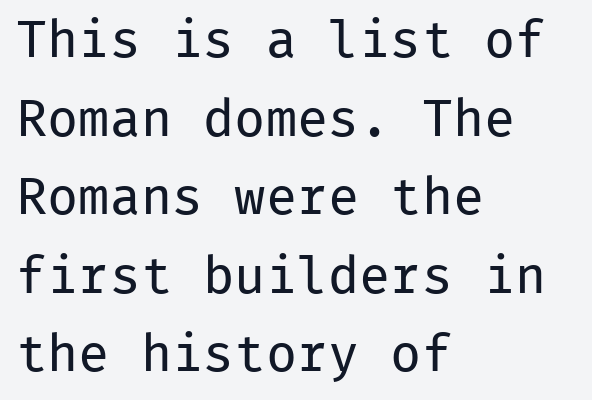
{"serif": "no", "italic": "no", "bold": "no", "weight": "regular", "width": "normal", "stroke_contrast": "low", "x_height": "medium", "monospaced": "yes", "underline": "no", "align": "left", "line_spacing": "normal", "line_spacing_ratio": 1.51, "letter_spacing": "normal", "letter_spacing_em": 0.0, "glyph_px": 52}
